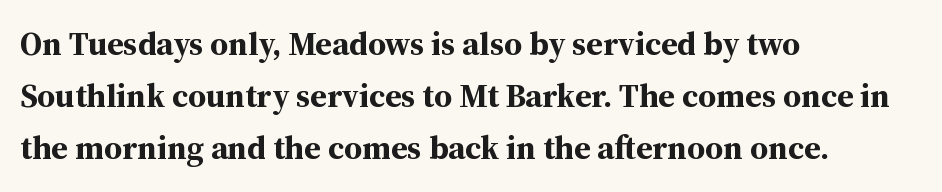
Q: Is the text bold? A: Yes.
Q: Is the text italic (slanted)? A: No, it is upright.
Q: Is the typeface a serif or a sans-serif typeface? A: Serif.
Q: Is the text underlined? A: No.
Q: How is the paragraph aligned? A: Left-aligned.
Q: Is the spacing between letters normal or unusually wide? A: Normal.
Q: Is the spacing between lines tight, normal or loose? A: Normal.
Q: Width (condensed, normal, or wide)? A: Normal.
Q: Stroke contrast? A: Medium.
Q: x-height? A: Medium.
Q: Monospaced? A: No.
